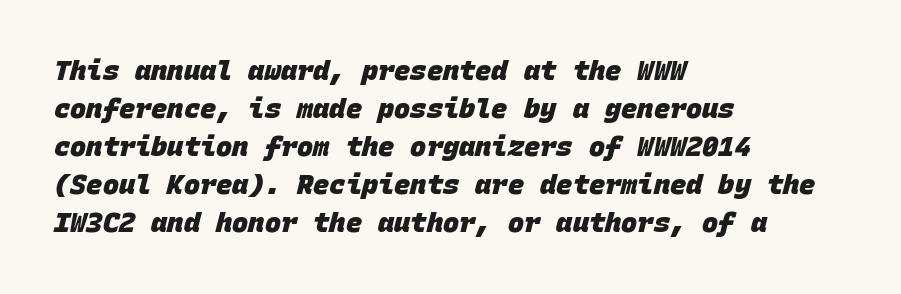
{"bold": "yes", "underline": "no", "align": "left", "line_spacing": "normal", "line_spacing_ratio": 1.41, "letter_spacing": "normal", "letter_spacing_em": 0.0, "glyph_px": 27}
